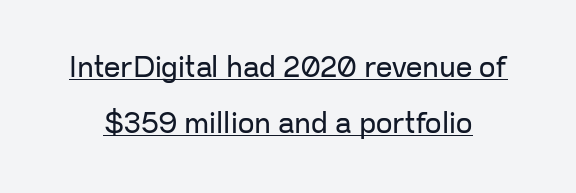
The image shows 29 px regular-weight sans-serif type, upright; set loose line spacing (1.94x), normal letter spacing, underlined; low stroke contrast and a medium x-height.
